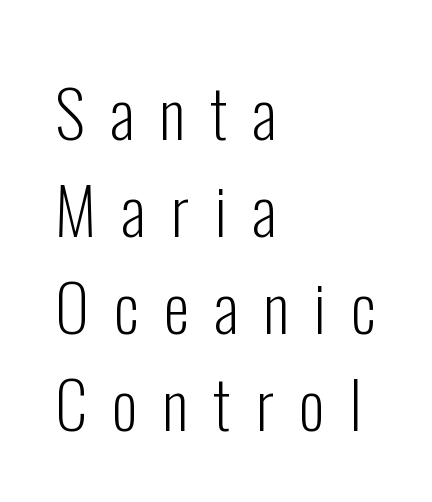
Q: Is the text bold? A: No.
Q: Is the text italic (slanted)? A: No, it is upright.
Q: Is the typeface a serif or a sans-serif typeface? A: Sans-serif.
Q: Is the text underlined? A: No.
Q: How is the paragraph aligned? A: Left-aligned.
Q: Is the spacing between letters normal or unusually wide? A: Unusually wide.
Q: Is the spacing between lines tight, normal or loose? A: Normal.
Q: Width (condensed, normal, or wide)? A: Condensed.
Q: Stroke contrast? A: Low.
Q: x-height? A: Medium.
Q: Monospaced? A: No.
